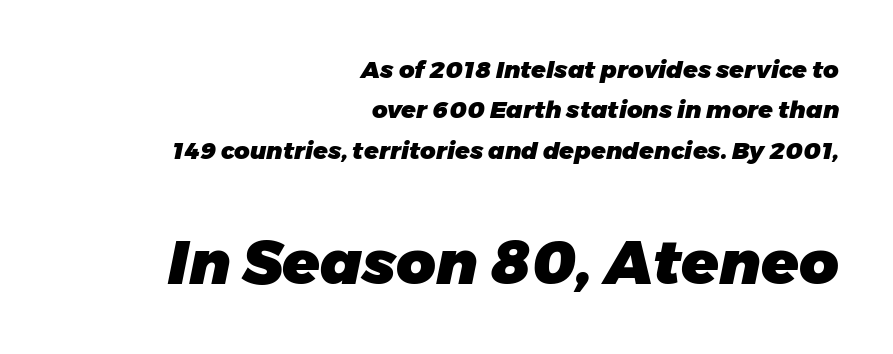
{"italic": "yes", "lean": "right", "slant_degrees": 11, "bold": "yes", "weight": "heavy", "width": "normal", "stroke_contrast": "low", "x_height": "medium", "monospaced": "no", "underline": "no", "align": "right", "line_spacing": "normal", "line_spacing_ratio": 1.68, "letter_spacing": "normal", "letter_spacing_em": 0.0, "larger_block": "second", "size_ratio": 2.54, "glyph_px": 61}
